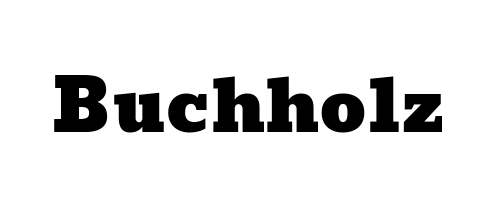
{"width": "wide", "stroke_contrast": "low", "x_height": "medium", "monospaced": "no", "underline": "no", "letter_spacing": "normal", "letter_spacing_em": 0.0, "glyph_px": 72}
